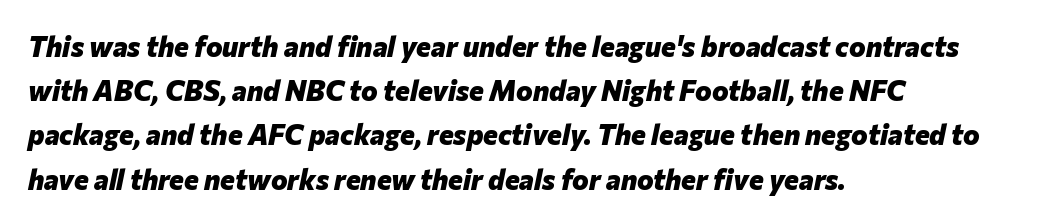
The image shows 28 px heavy type, italic (leaning right); set left-aligned, normal line spacing (1.58x), normal letter spacing, not underlined; low stroke contrast and a medium x-height.
